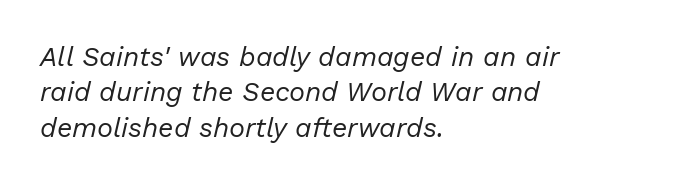
The image shows 27 px text type, italic (leaning right); set left-aligned, normal line spacing (1.31x), normal letter spacing, not underlined.
